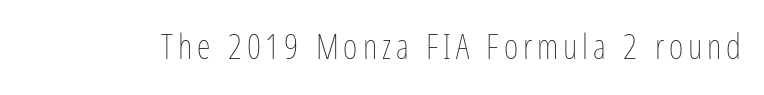
{"italic": "no", "bold": "no", "weight": "thin", "width": "condensed", "stroke_contrast": "low", "x_height": "medium", "monospaced": "no", "underline": "no", "glyph_px": 35}
